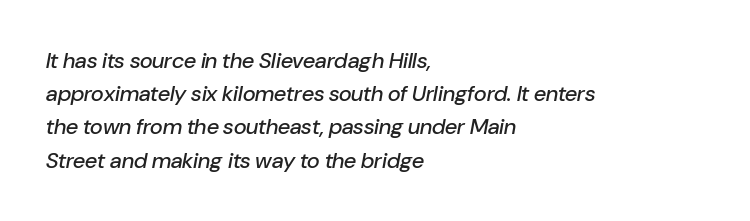
Has an underline been added? It has not. Regarding leading, the lines here are spaced in the standard way. The whole block is typeset with a tilt. Caption: standard tracking, unaltered. Visually the block forms a straight wall on the left and a jagged coastline on the right.
